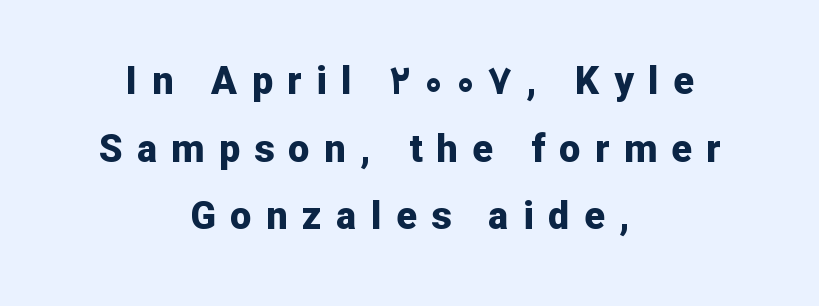
{"serif": "no", "italic": "no", "bold": "yes", "weight": "bold", "width": "normal", "stroke_contrast": "low", "x_height": "medium", "monospaced": "no", "underline": "no", "align": "center", "line_spacing_ratio": 1.78, "letter_spacing": "wide", "letter_spacing_em": 0.38, "glyph_px": 38}
